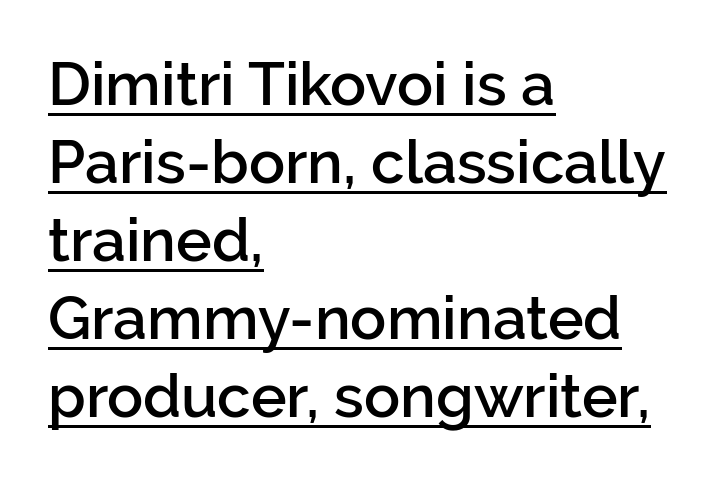
Q: Is the text bold? A: Semi-bold.
Q: Is the text italic (slanted)? A: No, it is upright.
Q: Is the typeface a serif or a sans-serif typeface? A: Sans-serif.
Q: Is the text underlined? A: Yes.
Q: How is the paragraph aligned? A: Left-aligned.
Q: Is the spacing between letters normal or unusually wide? A: Normal.
Q: Is the spacing between lines tight, normal or loose? A: Normal.
Q: Width (condensed, normal, or wide)? A: Normal.
Q: Stroke contrast? A: Low.
Q: x-height? A: Medium.
Q: Monospaced? A: No.
